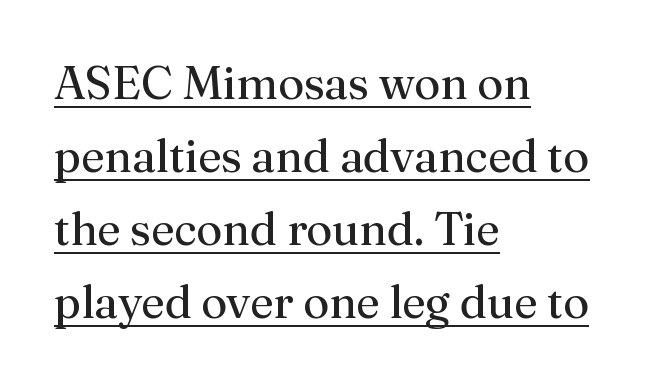
{"serif": "yes", "italic": "no", "bold": "no", "weight": "regular", "width": "normal", "stroke_contrast": "medium", "x_height": "medium", "monospaced": "no", "underline": "yes", "align": "left", "line_spacing": "normal", "line_spacing_ratio": 1.59, "letter_spacing": "normal", "letter_spacing_em": 0.0, "glyph_px": 46}
